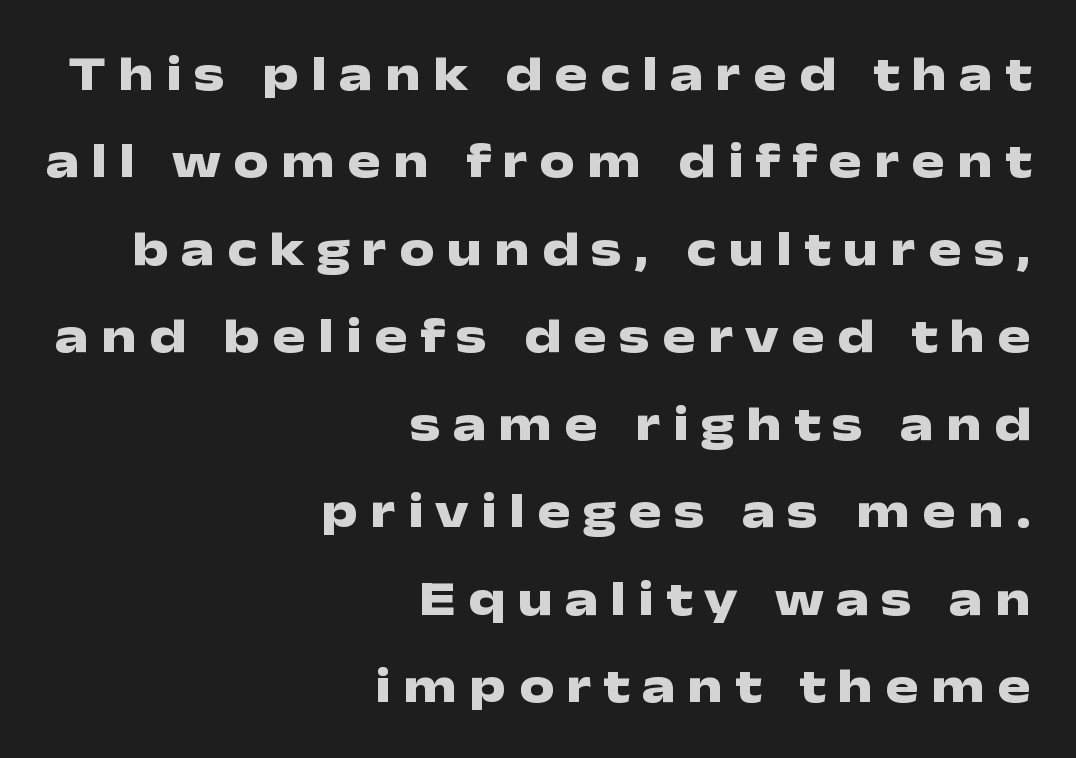
This rendering uses right alignment, leaving the left contour irregular. The space directly below the letters is spotless. This is the regular roman posture of the typeface. A sans-serif font was chosen for this passage. What weight is shown? A full bold with thick strokes.
